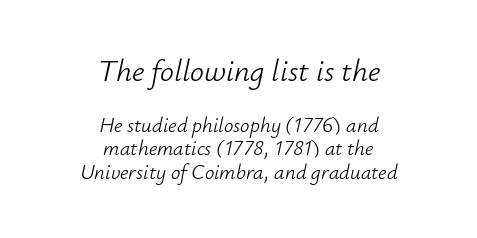
Q: Is the text bold? A: No.
Q: Is the text italic (slanted)? A: Yes, it leans right by about 12 degrees.
Q: Is the text underlined? A: No.
Q: How is the paragraph aligned? A: Centered.
Q: Is the spacing between letters normal or unusually wide? A: Normal.
Q: Is the spacing between lines tight, normal or loose? A: Tight.
Q: Which block of text is set in a larger size, the first (top) or the second (bottom)? A: The first (top) one.
Q: Width (condensed, normal, or wide)? A: Normal.
Q: Stroke contrast? A: Low.
Q: x-height? A: Small.
Q: Monospaced? A: No.
